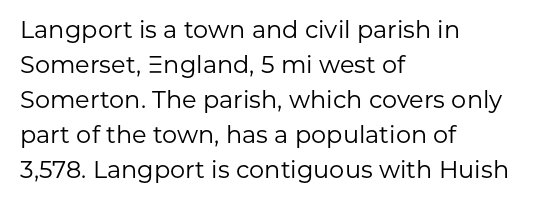
No word sits above an underline. This is the regular roman posture of the typeface. The lines in this sample share a left origin and differ only in where they stop. Successive baselines arrive at the customary interval.
